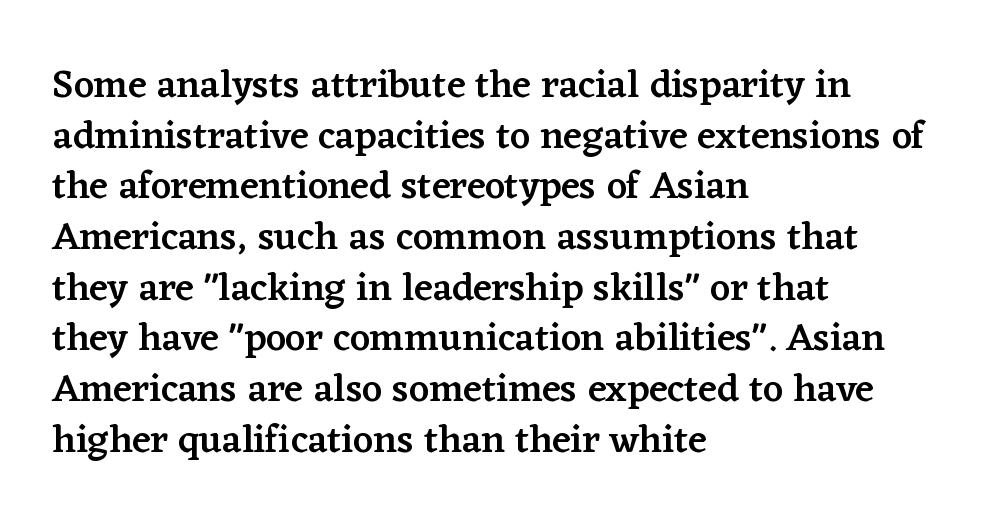
The image shows 39 px semibold serif type, upright; set left-aligned, normal line spacing (1.3x), normal letter spacing, not underlined; low stroke contrast and a medium x-height.
